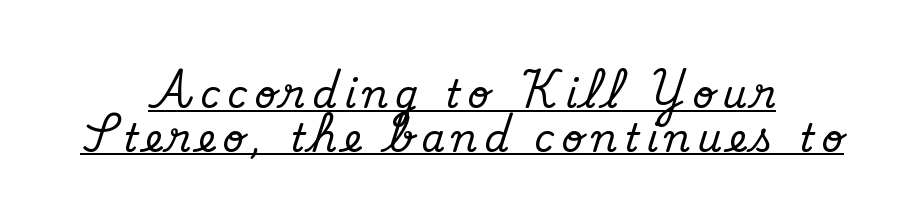
Centered paragraph, ragged on both sides. These lines are composed in type with serifs. Vertical spacing — tight. Character widths vary here, with narrow letters taking less room than wide ones.
